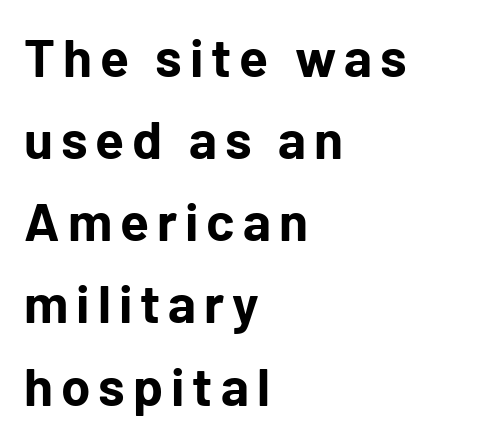
Q: Is the text bold? A: Yes.
Q: Is the text italic (slanted)? A: No, it is upright.
Q: Is the typeface a serif or a sans-serif typeface? A: Sans-serif.
Q: Is the text underlined? A: No.
Q: How is the paragraph aligned? A: Left-aligned.
Q: Is the spacing between lines tight, normal or loose? A: Normal.
Q: Width (condensed, normal, or wide)? A: Normal.
Q: Stroke contrast? A: Low.
Q: x-height? A: Medium.
Q: Monospaced? A: No.
